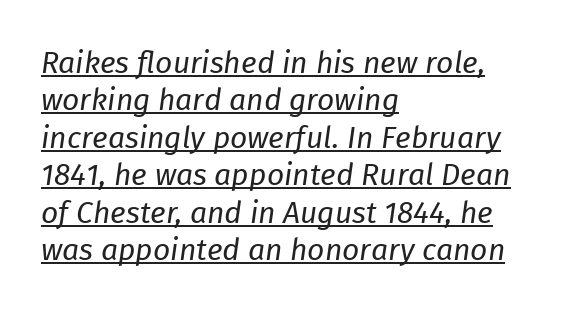
Q: Is the text bold? A: No.
Q: Is the text italic (slanted)? A: Yes, it leans right by about 8 degrees.
Q: Is the text underlined? A: Yes.
Q: How is the paragraph aligned? A: Left-aligned.
Q: Is the spacing between letters normal or unusually wide? A: Normal.
Q: Is the spacing between lines tight, normal or loose? A: Normal.
Q: Width (condensed, normal, or wide)? A: Normal.
Q: Stroke contrast? A: Low.
Q: x-height? A: Medium.
Q: Monospaced? A: No.
